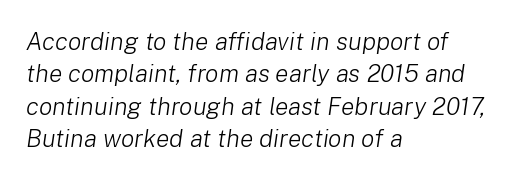
The image shows 25 px text type, italic (leaning right); set left-aligned, normal line spacing (1.3x), normal letter spacing, not underlined.
